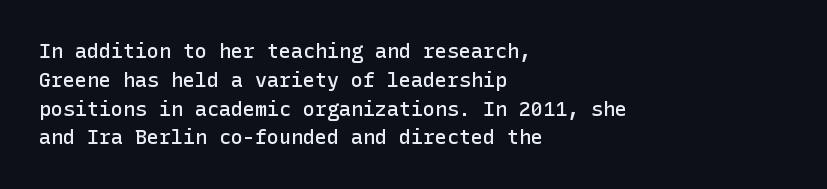
Q: Is the text bold? A: Semi-bold.
Q: Is the text italic (slanted)? A: No, it is upright.
Q: Is the text underlined? A: No.
Q: How is the paragraph aligned? A: Left-aligned.
Q: Is the spacing between letters normal or unusually wide? A: Normal.
Q: Is the spacing between lines tight, normal or loose? A: Normal.
